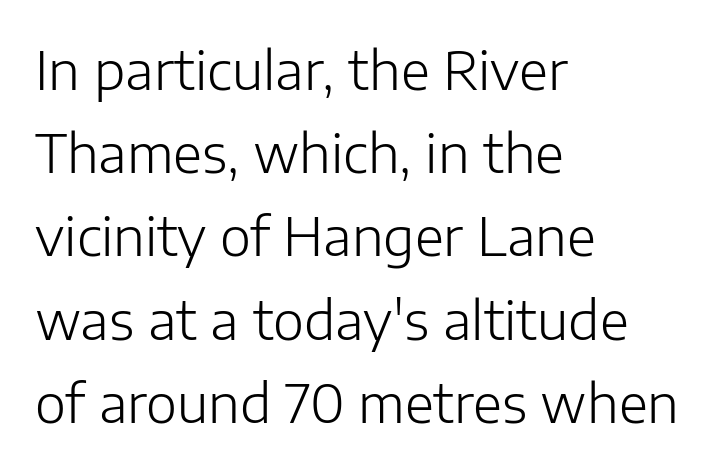
The face looks like a standard text weight, possibly lighter. Inter-character spacing is left at the font's built-in metrics. Is this a fixed-width face? No — the glyphs have proportional, varying widths. Horizontally, the lines are justified to the leading edge only. Upright lettering throughout. The characters display no serif detailing; their extremities are plain.
